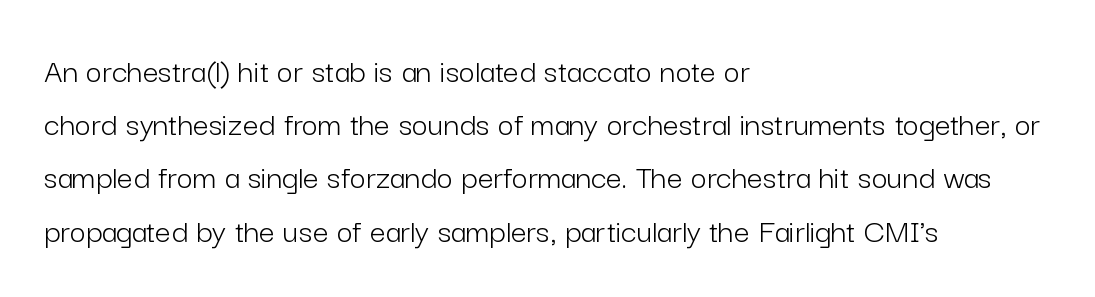
{"serif": "no", "italic": "no", "bold": "no", "weight": "light", "width": "normal", "stroke_contrast": "low", "x_height": "medium", "monospaced": "no", "underline": "no", "align": "left", "line_spacing": "normal", "line_spacing_ratio": 1.52, "letter_spacing": "normal", "letter_spacing_em": 0.0, "glyph_px": 35}
